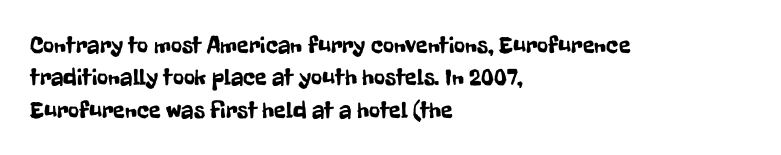
Glyph-to-glyph distance matches everyday printed text. Teacher's note: observe the even left margin — that is flush-left alignment. Type without underlining. This sample keeps an unexceptional amount of space between lines. This is roman type, the default non-slanted kind.
